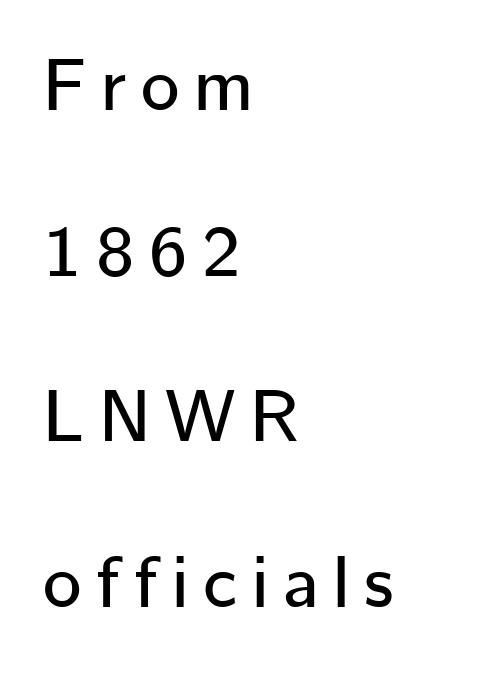
Students, note that the glyphs here are deliberately spaced far apart. The text was rendered using a sans face with plain stroke endings. The compositor pushed each line to the left boundary. One glance says open: line gaps are wider than usual. Is this a fixed-width face? No — the glyphs have proportional, varying widths. Anything drawn beneath the words? Only blank space.
